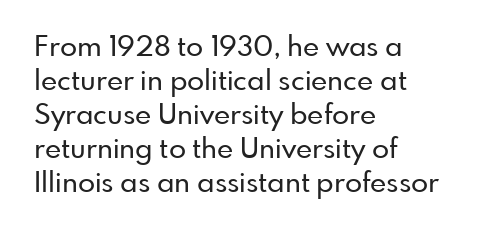
You could not count columns in this text — the font is proportionally spaced. The axis of the letterforms is exactly vertical. Between one letter and the next there's only the usual sliver of space. Where is the straight margin? On the left.
